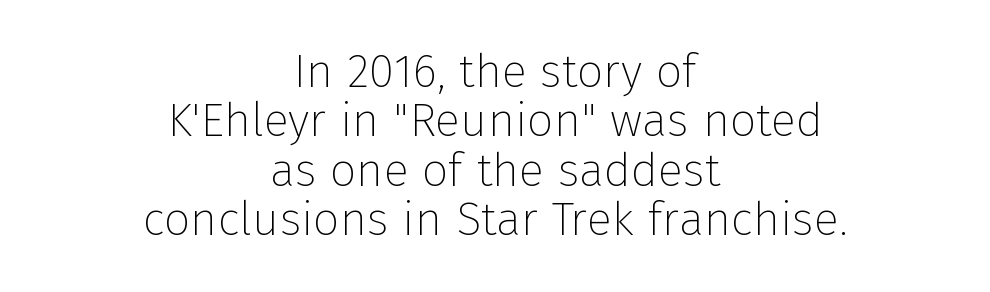
Q: Is the text bold? A: No.
Q: Is the text italic (slanted)? A: No, it is upright.
Q: Is the typeface a serif or a sans-serif typeface? A: Sans-serif.
Q: Is the text underlined? A: No.
Q: How is the paragraph aligned? A: Centered.
Q: Is the spacing between letters normal or unusually wide? A: Normal.
Q: Is the spacing between lines tight, normal or loose? A: Tight.
Q: Width (condensed, normal, or wide)? A: Normal.
Q: Stroke contrast? A: Low.
Q: x-height? A: Medium.
Q: Monospaced? A: No.
